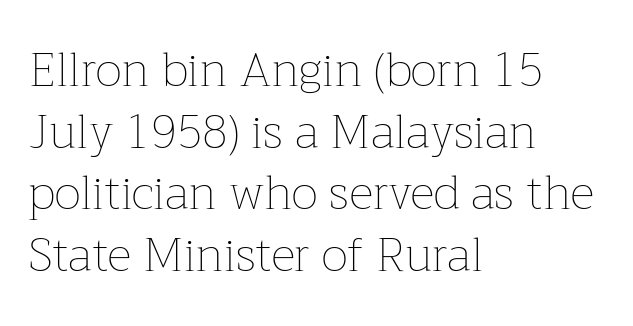
Q: Is the text bold? A: No.
Q: Is the text italic (slanted)? A: No, it is upright.
Q: Is the text underlined? A: No.
Q: How is the paragraph aligned? A: Left-aligned.
Q: Is the spacing between letters normal or unusually wide? A: Normal.
Q: Is the spacing between lines tight, normal or loose? A: Normal.
Q: Width (condensed, normal, or wide)? A: Normal.
Q: Stroke contrast? A: Low.
Q: x-height? A: Medium.
Q: Monospaced? A: No.
